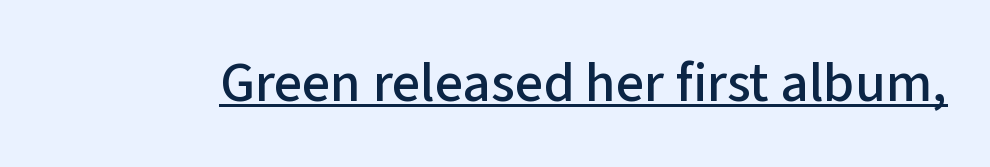
The image shows 56 px sans-serif type, upright; set normal letter spacing, underlined; low stroke contrast and a medium x-height.
